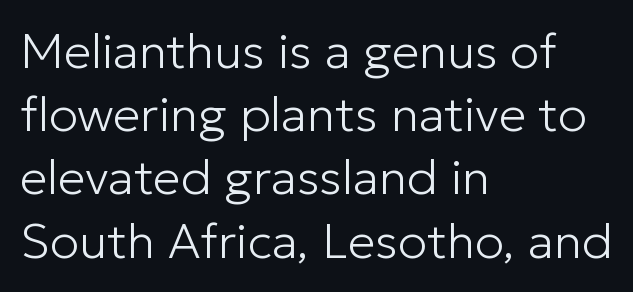
Q: Is the text bold? A: No.
Q: Is the text italic (slanted)? A: No, it is upright.
Q: Is the typeface a serif or a sans-serif typeface? A: Sans-serif.
Q: Is the text underlined? A: No.
Q: How is the paragraph aligned? A: Left-aligned.
Q: Is the spacing between letters normal or unusually wide? A: Normal.
Q: Is the spacing between lines tight, normal or loose? A: Normal.
Q: Width (condensed, normal, or wide)? A: Normal.
Q: Stroke contrast? A: Low.
Q: x-height? A: Medium.
Q: Monospaced? A: No.
